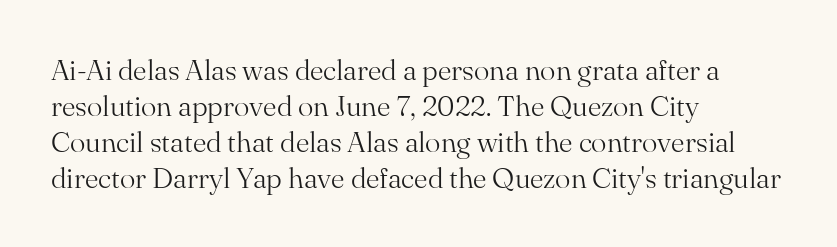
The font is comparable to plain body text, perhaps lighter. The ragged edge is on the right, which tells us the setting is flush left. Yep, those are serifs on the letters. The lettering holds an erect, upright posture throughout. Beneath every word, the page is bare. Think of a printed novel: that variable character pitch is what you see here.
